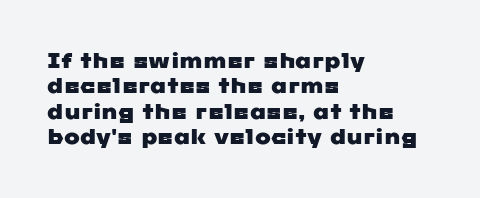
{"underline": "no", "align": "left", "line_spacing_ratio": 1.21, "letter_spacing": "normal", "letter_spacing_em": 0.0, "glyph_px": 21}
